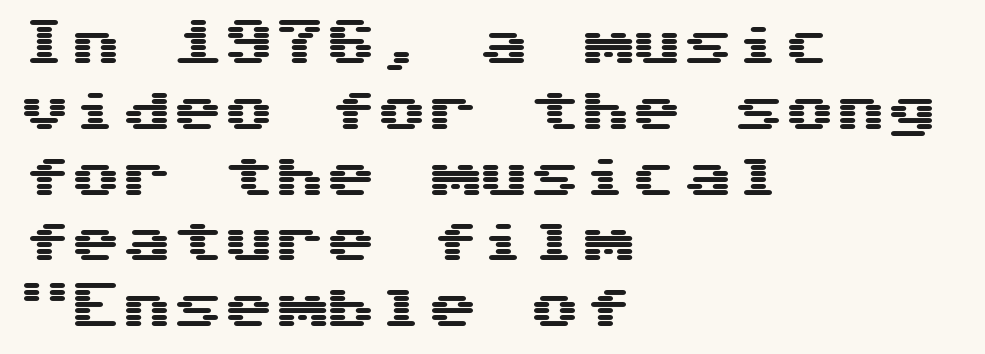
The block of text has a typical density, with ordinary space between rows. Honestly, there is no underline to notice here at all. Upright lettering throughout. Caption: multi-line text, flush left, ragged right. Tracking value appears to be zero — textbook default spacing. The letters carry no serifs — their stems end cleanly without finishing strokes.
